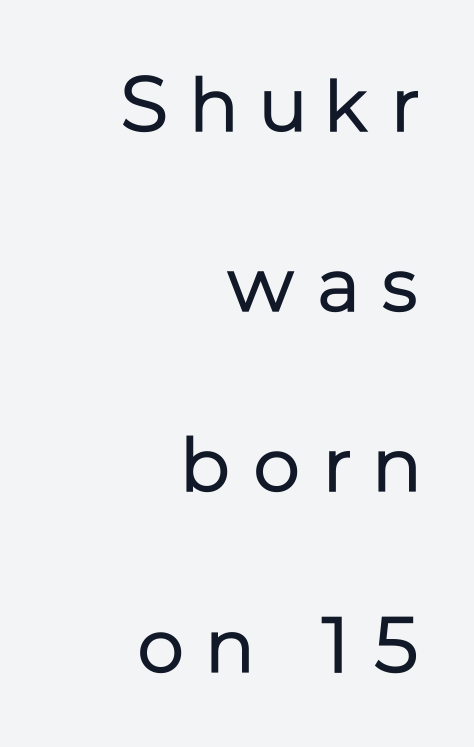
The passage shown is typed in a proportional face where columns would drift. These lines were composed using upright roman letters. Visually the block forms a straight wall on the right and a jagged coastline on the left. No feet cap the strokes, marking this as sans-serif type.
